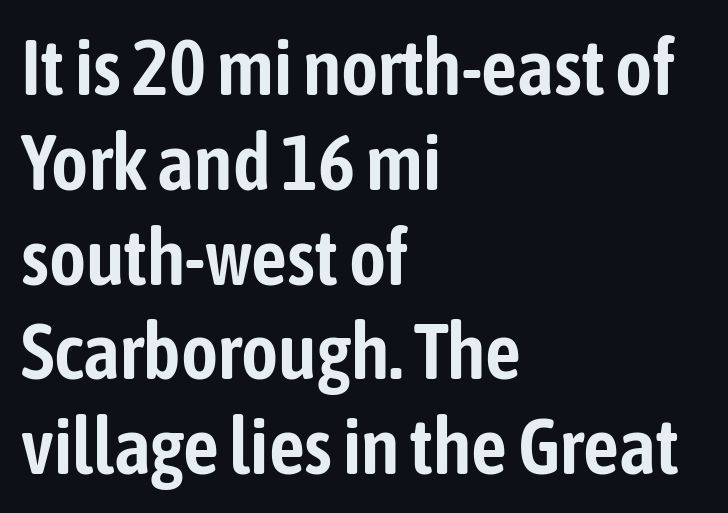
The image shows 79 px condensed sans-serif type, upright; set left-aligned, line spacing 1.2x, normal letter spacing, not underlined; low stroke contrast and a medium x-height.
